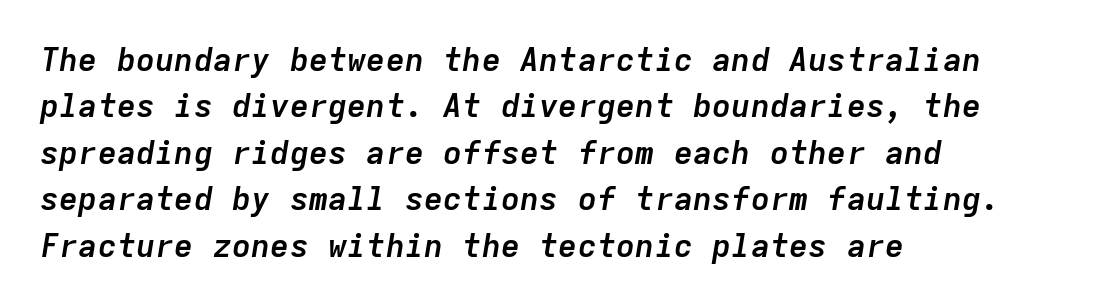
Glance below the letters and you will spot only blank space. Reading down the column, the eye jumps a familiar distance to each next line. The gaps between neighbouring characters are ordinary and unremarkable. The axis of the letterforms is tilted away from vertical. Strokes here are thick enough to call this a true bold. The letters march in equal steps, a hallmark of fixed-pitch type.
